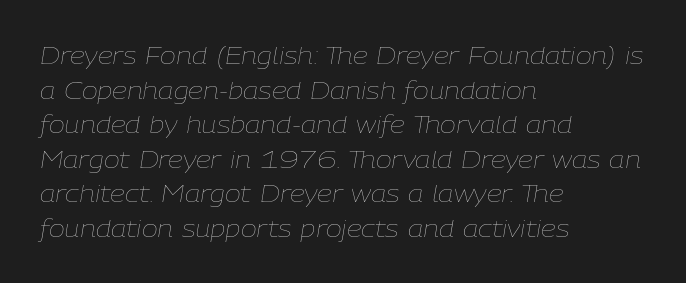
{"italic": "yes", "lean": "right", "slant_degrees": 9, "bold": "no", "underline": "no", "align": "left", "line_spacing": "normal", "line_spacing_ratio": 1.44, "letter_spacing": "normal", "letter_spacing_em": 0.0, "glyph_px": 24}
